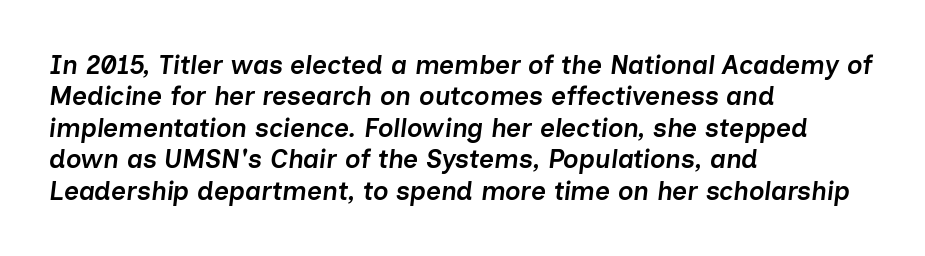
{"italic": "yes", "lean": "right", "slant_degrees": 7, "bold": "semi", "underline": "no", "align": "left", "line_spacing_ratio": 1.21, "letter_spacing": "normal", "letter_spacing_em": 0.0, "glyph_px": 26}
